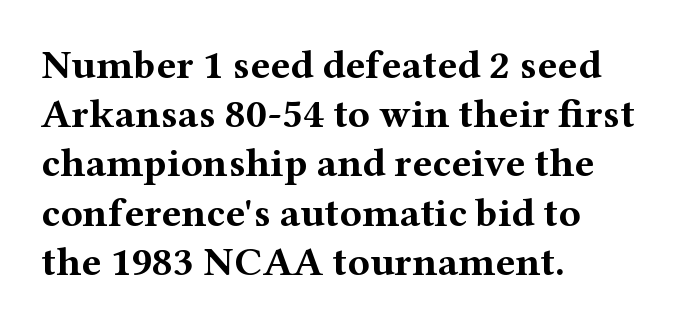
The image shows 41 px bold, wide serif type, upright; set left-aligned, line spacing 1.2x, normal letter spacing, not underlined; medium stroke contrast and a medium x-height.
